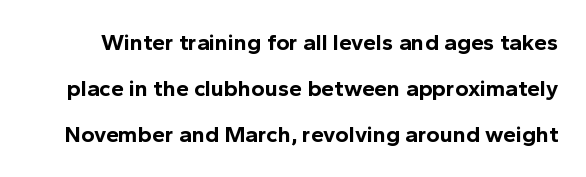
Q: Is the text bold? A: Yes.
Q: Is the text italic (slanted)? A: No, it is upright.
Q: Is the text underlined? A: No.
Q: Is the spacing between letters normal or unusually wide? A: Normal.
Q: Is the spacing between lines tight, normal or loose? A: Loose.
